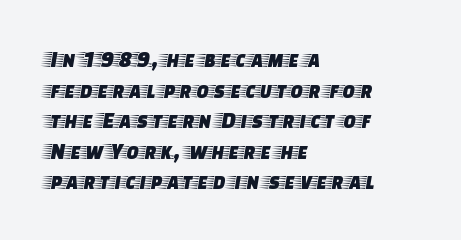
{"underline": "no", "align": "left", "line_spacing": "normal", "line_spacing_ratio": 1.33, "letter_spacing": "normal", "letter_spacing_em": 0.0, "glyph_px": 23}
